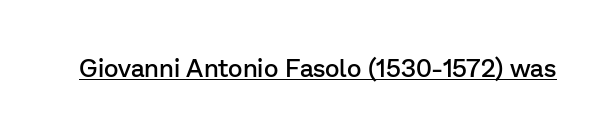
Q: Is the text bold? A: Semi-bold.
Q: Is the text italic (slanted)? A: No, it is upright.
Q: Is the text underlined? A: Yes.
Q: Is the spacing between letters normal or unusually wide? A: Normal.
